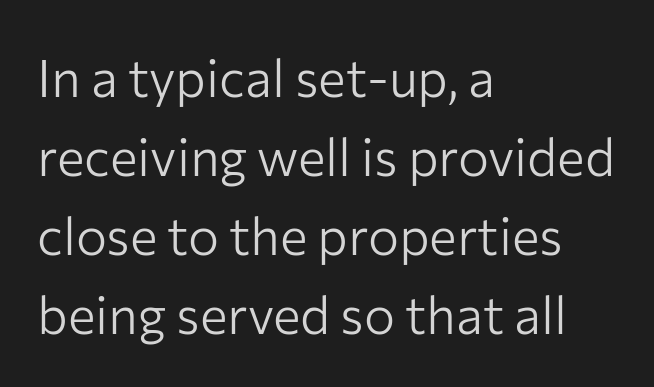
The image shows 52 px light sans-serif type, upright; set left-aligned, normal line spacing (1.52x), normal letter spacing, not underlined; low stroke contrast and a medium x-height.
